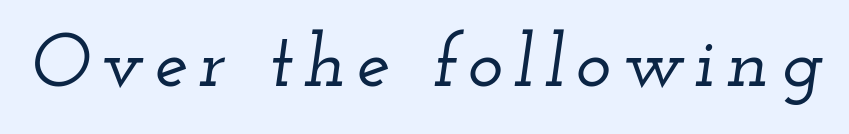
The image shows 75 px wide serif type, italic (leaning right); set not underlined; low stroke contrast and a small x-height.
